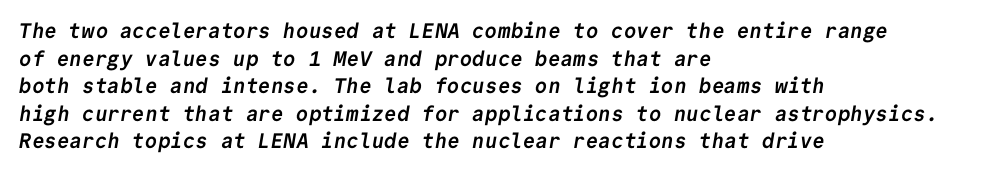
The image shows 21 px bold type; set left-aligned, normal line spacing (1.31x), normal letter spacing, not underlined.
